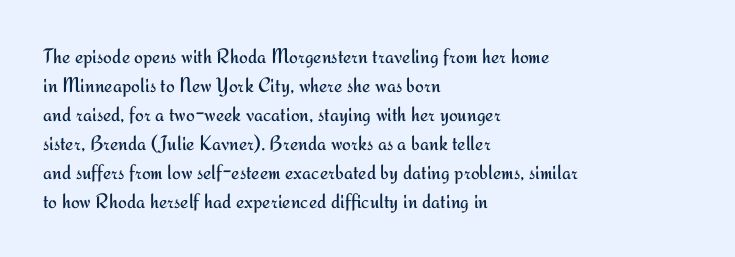
The image shows 21 px text type, upright; set left-aligned, normal line spacing (1.38x), normal letter spacing, not underlined.
